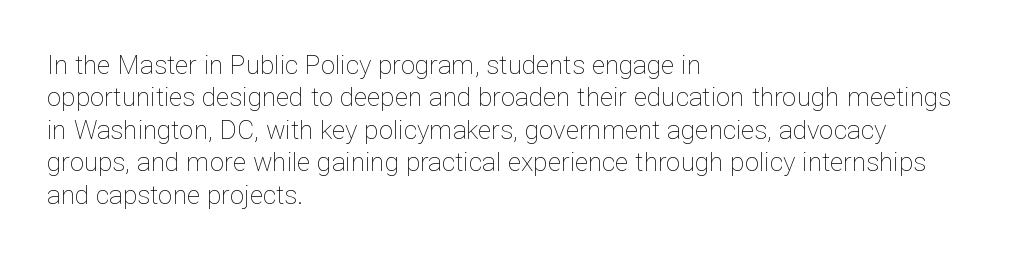
{"italic": "no", "bold": "no", "underline": "no", "align": "left", "line_spacing": "normal", "line_spacing_ratio": 1.25, "letter_spacing": "normal", "letter_spacing_em": 0.0, "glyph_px": 26}
